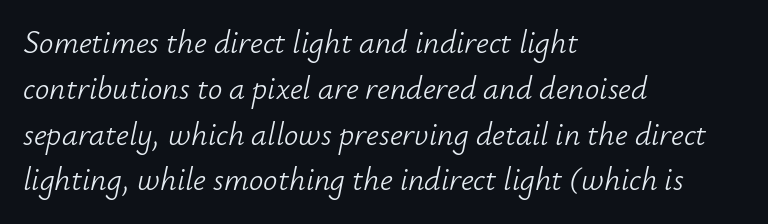
Each line starts at the same left margin while the right side varies. Horizontal bands of white between lines are of average thickness. Rule under the text: the space is simply empty. The face used here is proportionally spaced, like ordinary book or web type. Spacing between characters is what you'd get straight out of the box.
